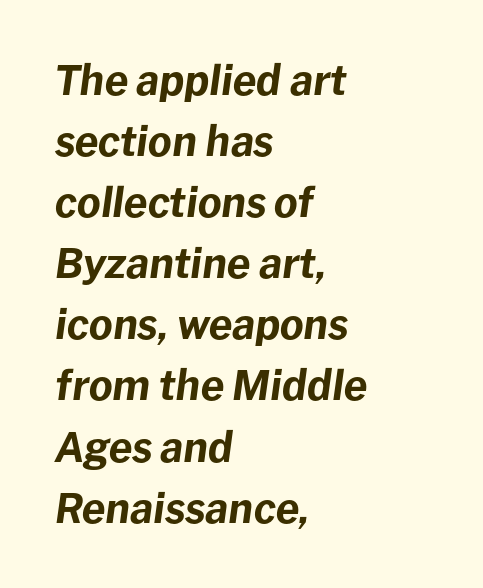
The image shows 41 px bold type, italic (leaning right); set left-aligned, normal line spacing (1.49x), normal letter spacing, not underlined; low stroke contrast and a medium x-height.
